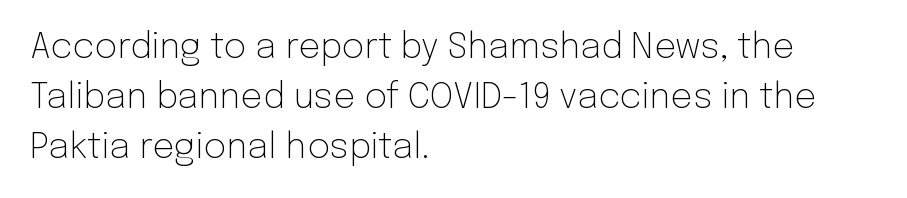
Q: Is the text bold? A: No.
Q: Is the text italic (slanted)? A: No, it is upright.
Q: Is the typeface a serif or a sans-serif typeface? A: Sans-serif.
Q: Is the text underlined? A: No.
Q: How is the paragraph aligned? A: Left-aligned.
Q: Is the spacing between letters normal or unusually wide? A: Normal.
Q: Is the spacing between lines tight, normal or loose? A: Normal.
Q: Width (condensed, normal, or wide)? A: Normal.
Q: Stroke contrast? A: Low.
Q: x-height? A: Medium.
Q: Monospaced? A: No.
